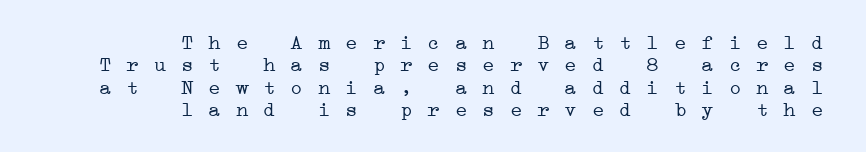
Q: Is the text bold? A: No.
Q: Is the text underlined? A: No.
Q: How is the paragraph aligned? A: Right-aligned.
Q: Is the spacing between lines tight, normal or loose? A: Tight.
